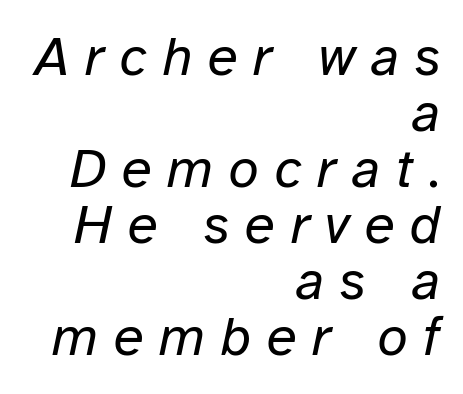
The image shows 55 px regular-weight type, italic (leaning right); set right-aligned, tight line spacing (1.02x), unusually wide letter spacing (+0.28 em), not underlined; low stroke contrast and a medium x-height.
